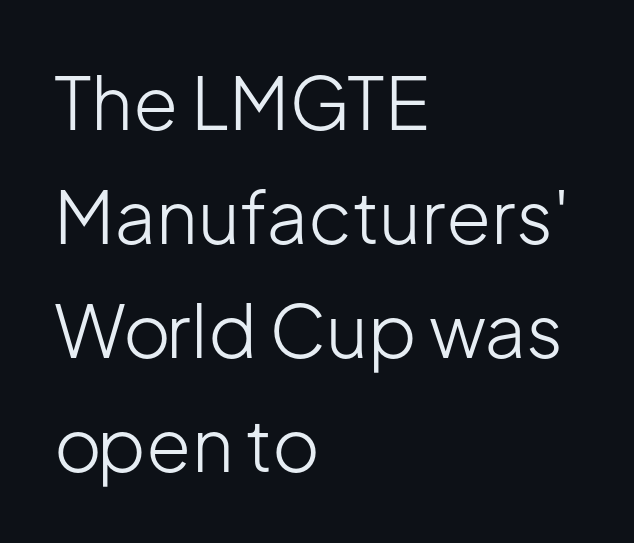
{"serif": "no", "italic": "no", "bold": "no", "weight": "light", "width": "normal", "stroke_contrast": "low", "x_height": "medium", "monospaced": "no", "underline": "no", "align": "left", "line_spacing": "normal", "line_spacing_ratio": 1.56, "letter_spacing": "normal", "letter_spacing_em": 0.0, "glyph_px": 73}
